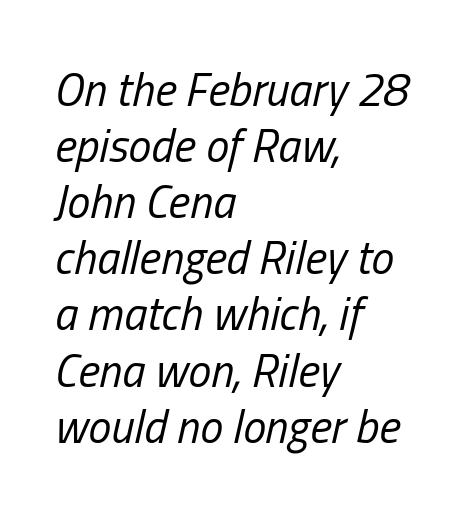
The image shows 46 px regular-weight, condensed type, italic (leaning right); set left-aligned, line spacing 1.22x, normal letter spacing, not underlined; low stroke contrast and a medium x-height.
